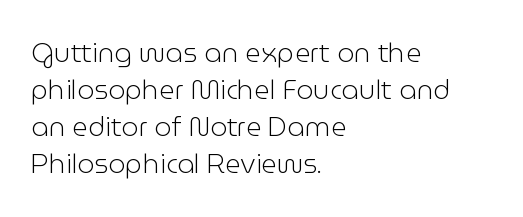
Q: Is the text bold? A: No.
Q: Is the text italic (slanted)? A: No, it is upright.
Q: Is the text underlined? A: No.
Q: How is the paragraph aligned? A: Left-aligned.
Q: Is the spacing between letters normal or unusually wide? A: Normal.
Q: Is the spacing between lines tight, normal or loose? A: Normal.
